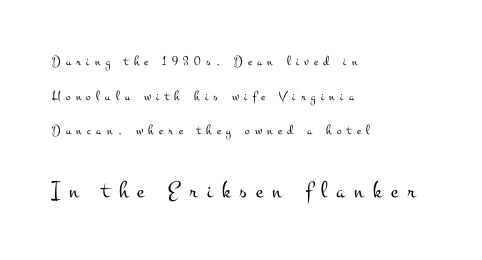
{"bold": "no", "underline": "no", "align": "left", "line_spacing": "loose", "line_spacing_ratio": 2.48, "letter_spacing": "wide", "letter_spacing_em": 0.38, "larger_block": "second", "size_ratio": 1.71, "glyph_px": 24}
